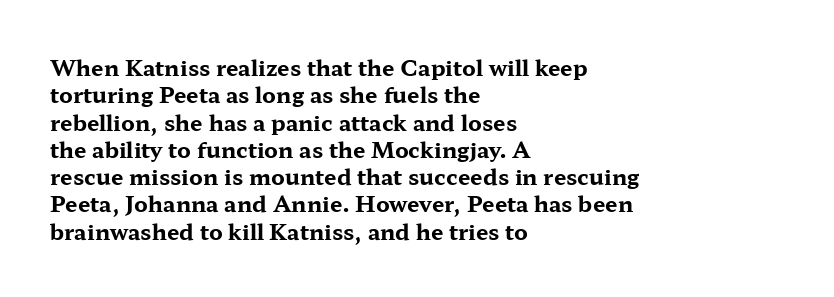
{"italic": "no", "bold": "yes", "underline": "no", "align": "left", "line_spacing_ratio": 1.24, "letter_spacing": "normal", "letter_spacing_em": 0.0, "glyph_px": 22}
